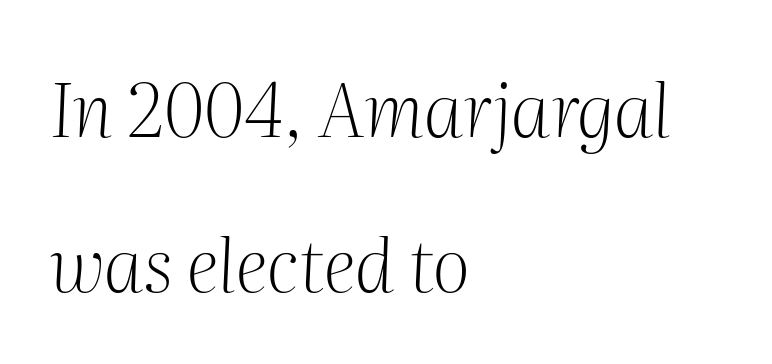
{"serif": "yes", "italic": "yes", "lean": "right", "slant_degrees": 2, "bold": "no", "weight": "light", "width": "normal", "stroke_contrast": "medium", "x_height": "medium", "monospaced": "no", "underline": "no", "align": "left", "line_spacing": "loose", "line_spacing_ratio": 2.09, "letter_spacing": "normal", "letter_spacing_em": 0.0, "glyph_px": 74}
